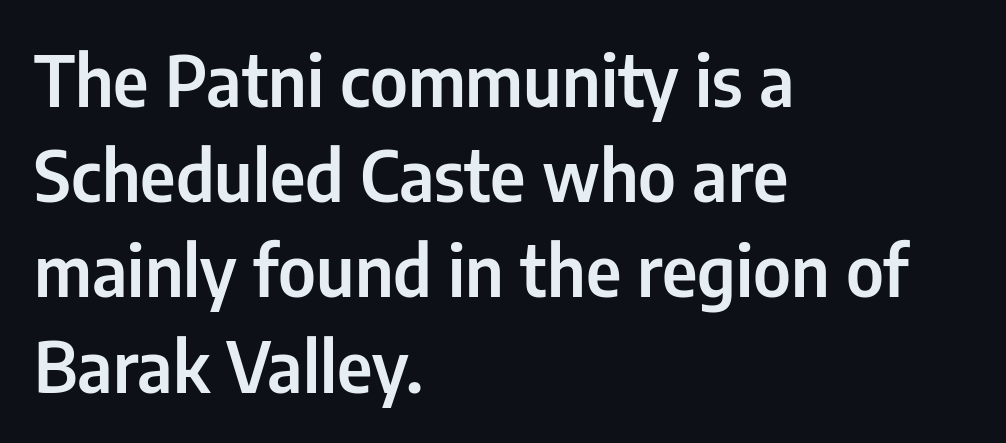
Q: Is the text italic (slanted)? A: No, it is upright.
Q: Is the typeface a serif or a sans-serif typeface? A: Sans-serif.
Q: Is the text underlined? A: No.
Q: How is the paragraph aligned? A: Left-aligned.
Q: Is the spacing between letters normal or unusually wide? A: Normal.
Q: Is the spacing between lines tight, normal or loose? A: Normal.
Q: Width (condensed, normal, or wide)? A: Condensed.
Q: Stroke contrast? A: Low.
Q: x-height? A: Medium.
Q: Monospaced? A: No.
